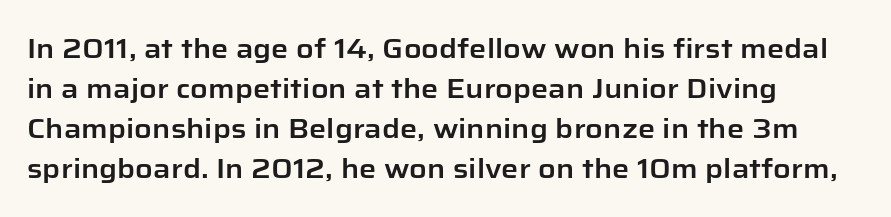
{"italic": "no", "underline": "no", "align": "left", "line_spacing": "normal", "line_spacing_ratio": 1.48, "letter_spacing": "normal", "letter_spacing_em": 0.0, "glyph_px": 27}
